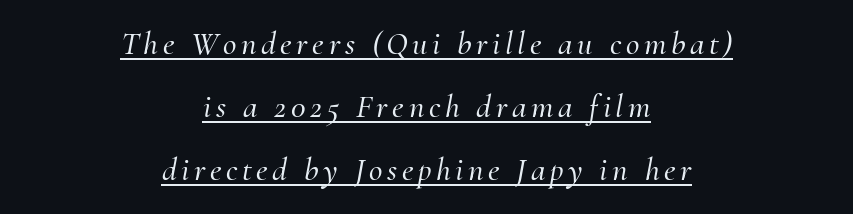
{"serif": "yes", "italic": "yes", "lean": "right", "slant_degrees": 10, "width": "normal", "stroke_contrast": "medium", "x_height": "small", "monospaced": "no", "underline": "yes", "align": "center", "line_spacing": "loose", "line_spacing_ratio": 1.91, "glyph_px": 33}
